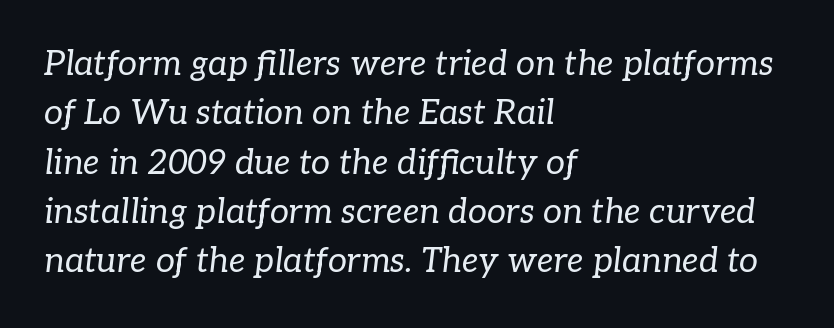
The image shows 34 px regular-weight serif type, italic (leaning right); set left-aligned, normal line spacing (1.45x), normal letter spacing, not underlined; low stroke contrast and a medium x-height.
